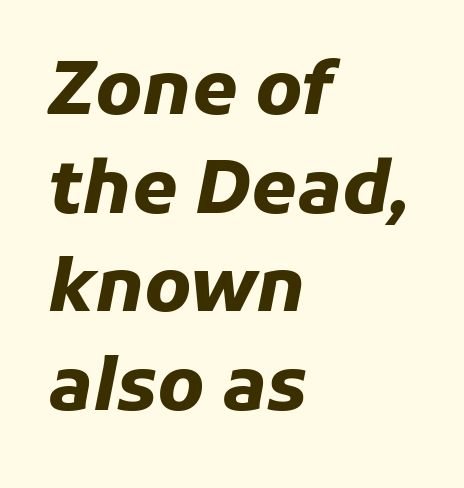
Nobody touched the tracking dial on this one. The lines in this sample share a left origin and differ only in where they stop. Rendered with sloped, italic letterforms. These lines sit exactly where default settings would place them. The zone under the glyphs is completely vacant. Students, this is bold: see how much ink each stroke carries.
